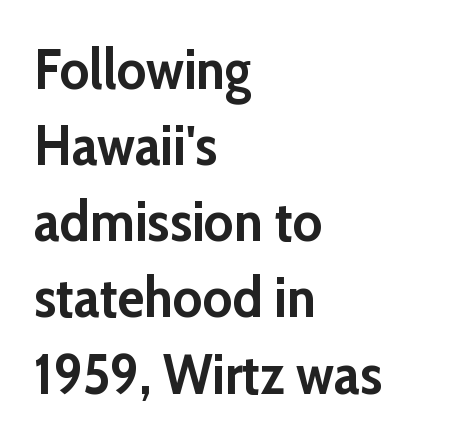
The image shows 56 px semibold sans-serif type, upright; set left-aligned, normal line spacing (1.36x), normal letter spacing, not underlined; low stroke contrast and a medium x-height.
